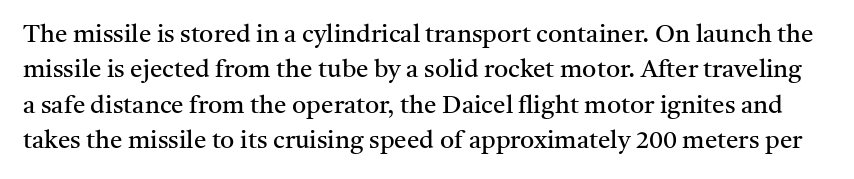
{"italic": "no", "bold": "no", "underline": "no", "line_spacing": "normal", "line_spacing_ratio": 1.42, "letter_spacing": "normal", "letter_spacing_em": 0.0, "glyph_px": 25}
